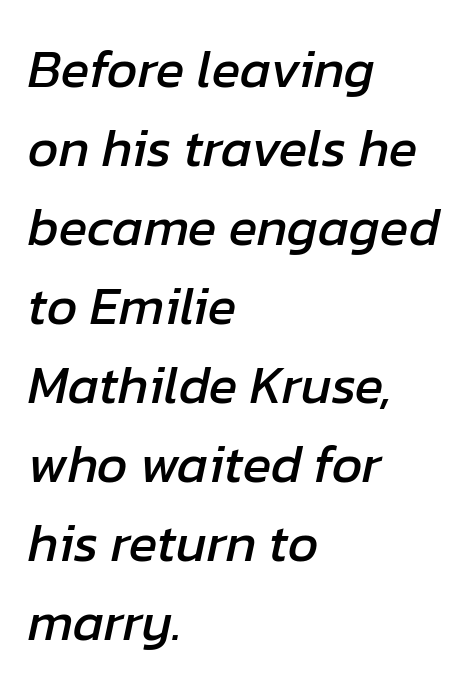
{"italic": "yes", "lean": "right", "slant_degrees": 12, "width": "normal", "stroke_contrast": "low", "x_height": "medium", "monospaced": "no", "underline": "no", "align": "left", "line_spacing": "normal", "line_spacing_ratio": 1.49, "letter_spacing": "normal", "letter_spacing_em": 0.0, "glyph_px": 53}
